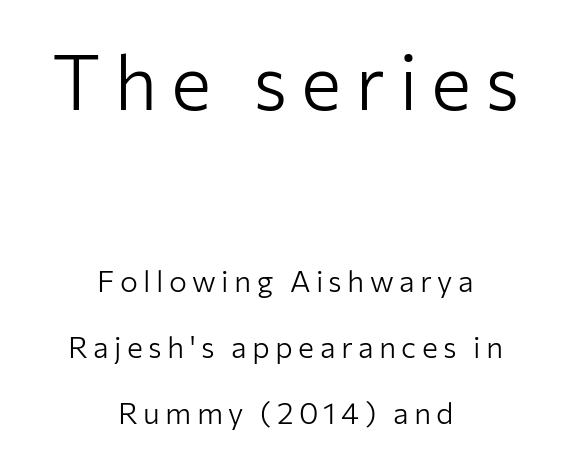
Ascenders rise straight up at ninety degrees. The initial chunk of copy outweighs the following chunk in type size. I'd call this a sans setting — the letters go barefoot. Is the block centered? Yes — each line is placed symmetrically about the middle. Check under the words: just untouched page.
